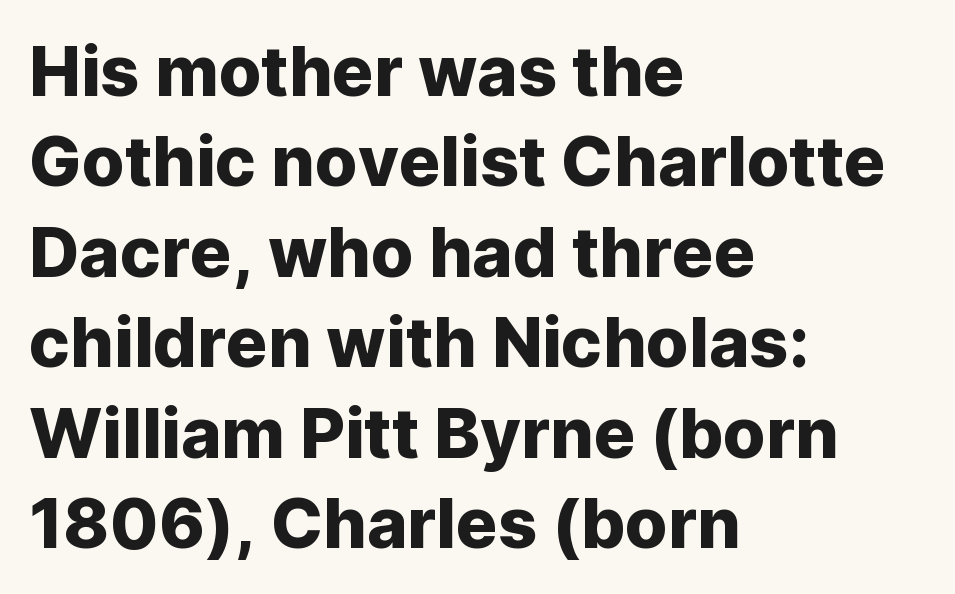
Q: Is the text italic (slanted)? A: No, it is upright.
Q: Is the typeface a serif or a sans-serif typeface? A: Sans-serif.
Q: Is the text underlined? A: No.
Q: How is the paragraph aligned? A: Left-aligned.
Q: Is the spacing between letters normal or unusually wide? A: Normal.
Q: Is the spacing between lines tight, normal or loose? A: Normal.
Q: Width (condensed, normal, or wide)? A: Normal.
Q: Stroke contrast? A: Low.
Q: x-height? A: Medium.
Q: Monospaced? A: No.
